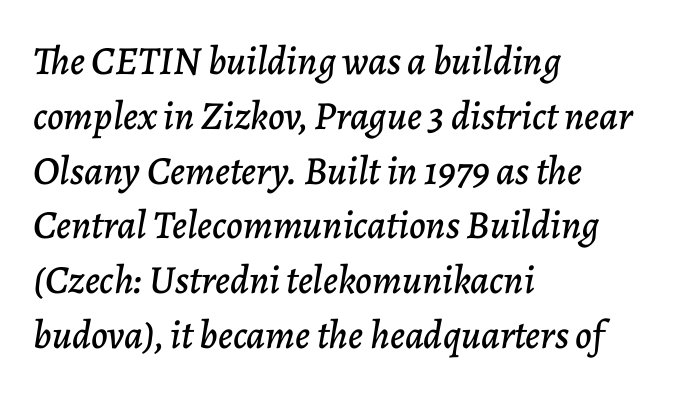
The image shows 40 px text type, italic (leaning right); set left-aligned, normal line spacing (1.37x), normal letter spacing, not underlined; low stroke contrast and a medium x-height.
